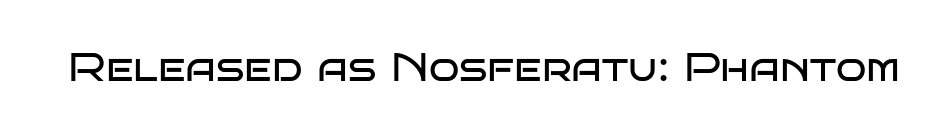
The image shows 40 px regular-weight, wide sans-serif type, upright; set normal letter spacing, not underlined; low stroke contrast and a large x-height.
